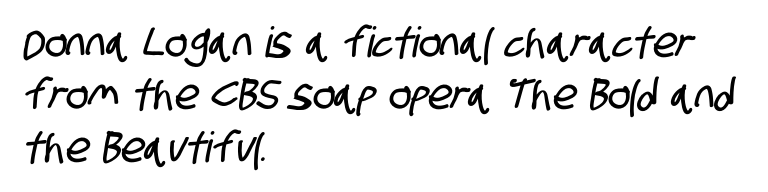
{"serif": "no", "width": "condensed", "stroke_contrast": "low", "x_height": "large", "monospaced": "no", "underline": "no", "align": "left", "line_spacing": "normal", "line_spacing_ratio": 1.25, "letter_spacing": "normal", "letter_spacing_em": 0.0, "glyph_px": 42}
